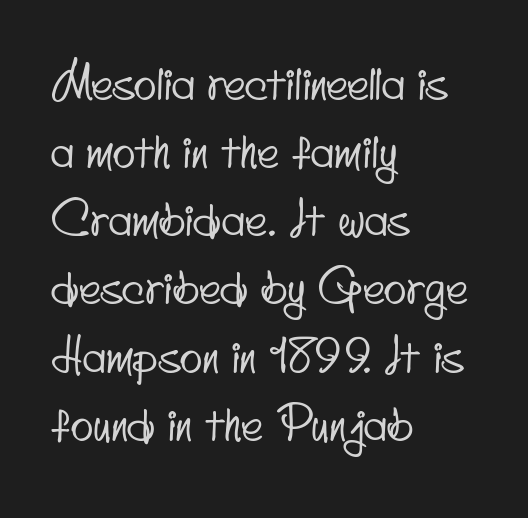
The image shows 47 px condensed sans-serif type; set left-aligned, normal line spacing (1.45x), normal letter spacing, not underlined; low stroke contrast and a small x-height.
